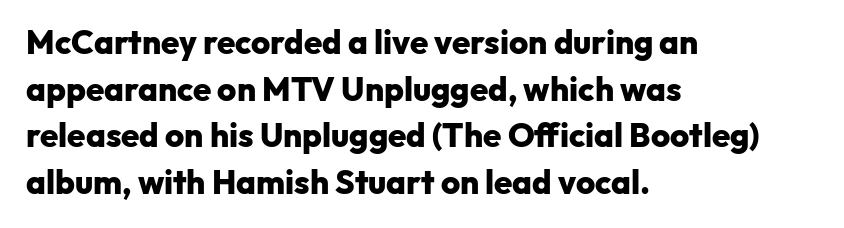
Q: Is the text bold? A: Yes.
Q: Is the text italic (slanted)? A: No, it is upright.
Q: Is the typeface a serif or a sans-serif typeface? A: Sans-serif.
Q: Is the text underlined? A: No.
Q: How is the paragraph aligned? A: Left-aligned.
Q: Is the spacing between letters normal or unusually wide? A: Normal.
Q: Is the spacing between lines tight, normal or loose? A: Normal.
Q: Width (condensed, normal, or wide)? A: Normal.
Q: Stroke contrast? A: Low.
Q: x-height? A: Medium.
Q: Monospaced? A: No.
